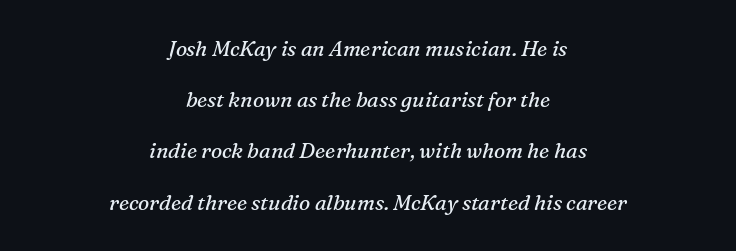
Q: Is the text bold? A: No.
Q: Is the text italic (slanted)? A: Yes, it leans right by about 16 degrees.
Q: Is the text underlined? A: No.
Q: How is the paragraph aligned? A: Centered.
Q: Is the spacing between letters normal or unusually wide? A: Normal.
Q: Is the spacing between lines tight, normal or loose? A: Loose.
